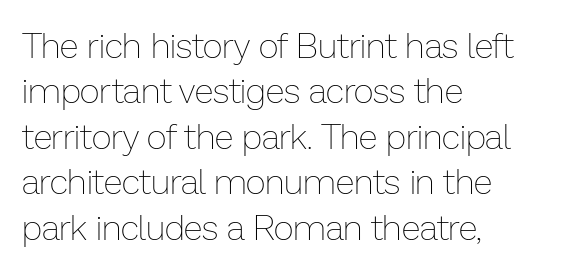
Tracking here is standard; glyphs follow each other at the usual distance. On a weight scale, this lands at 450 or below. The font's upright variant was chosen for this text. Anything drawn beneath the words? Only blank space.
